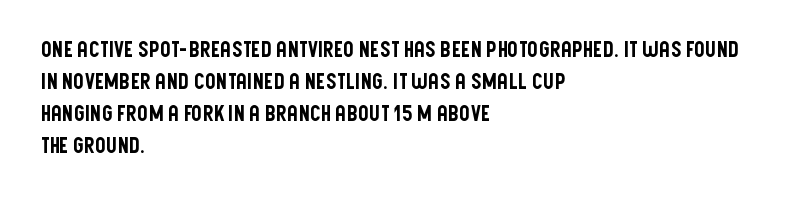
{"italic": "no", "underline": "no", "align": "left", "line_spacing": "normal", "line_spacing_ratio": 1.52, "letter_spacing": "normal", "letter_spacing_em": 0.0, "glyph_px": 21}
